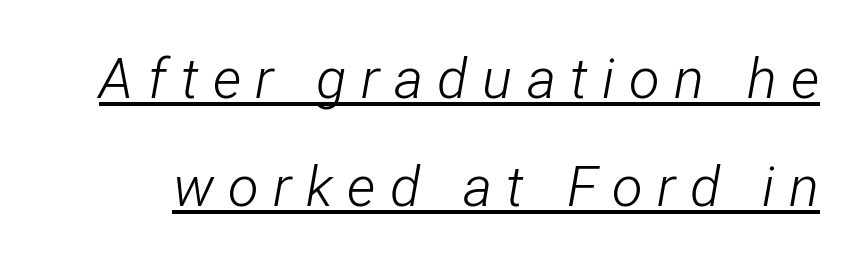
The lettering tilts uniformly, giving the passage an italic look. Think of a printed novel: that variable character pitch is what you see here. How would I describe the line gaps? Wide and relaxed. Is the stroke heavy? The answer is a plain regular-or-lighter. The specimen includes a rule beneath the text block's lines. These lines have a slow, spaced-out rhythm from letter to letter.
